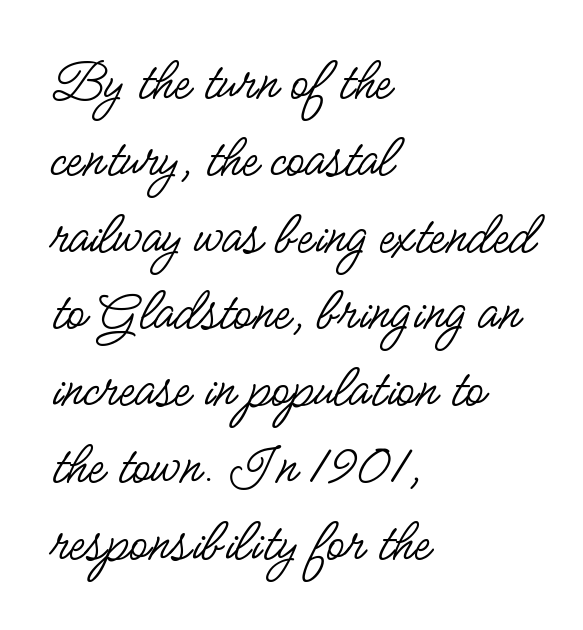
{"serif": "no", "bold": "no", "weight": "regular", "width": "condensed", "stroke_contrast": "low", "x_height": "small", "monospaced": "no", "underline": "no", "align": "left", "line_spacing": "normal", "line_spacing_ratio": 1.28, "letter_spacing": "normal", "letter_spacing_em": 0.0, "glyph_px": 60}
